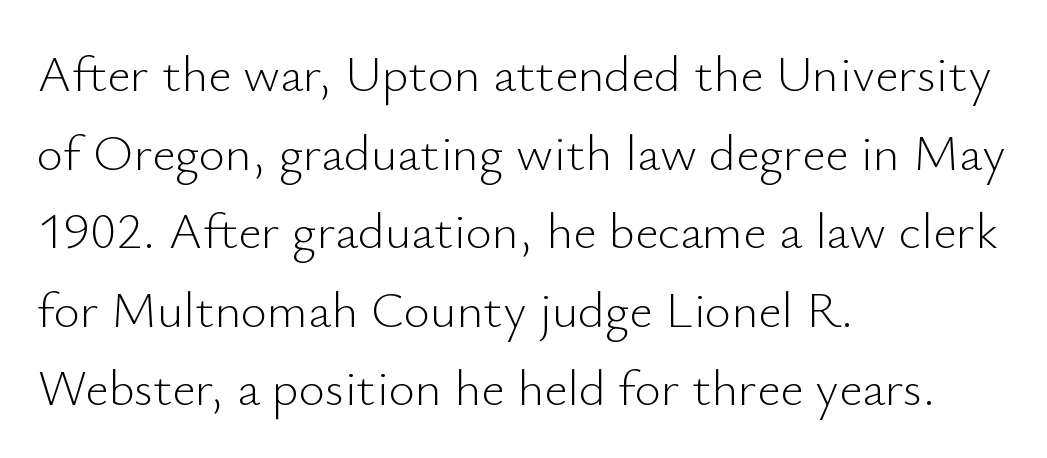
Standard letterfit; no display-style spreading of the glyphs. Has an underline been added? It has not. The designer left line spacing at the default. Typographically, this falls in the sans-serif category. The typography opts for an upright posture over an oblique one.
